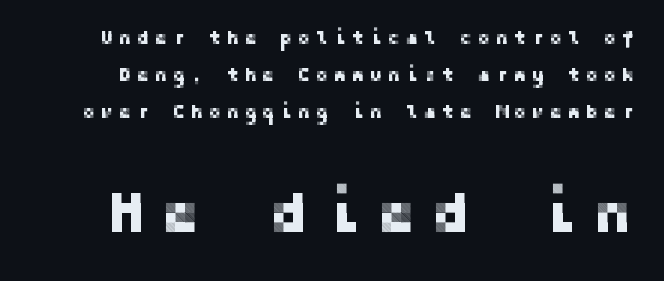
Characters follow at a spacing far wider than the type designer built in. The designer dialed line spacing up above the default. This is roman type, the default non-slanted kind. Which of the two is more prominent by size? The second, at the bottom.
